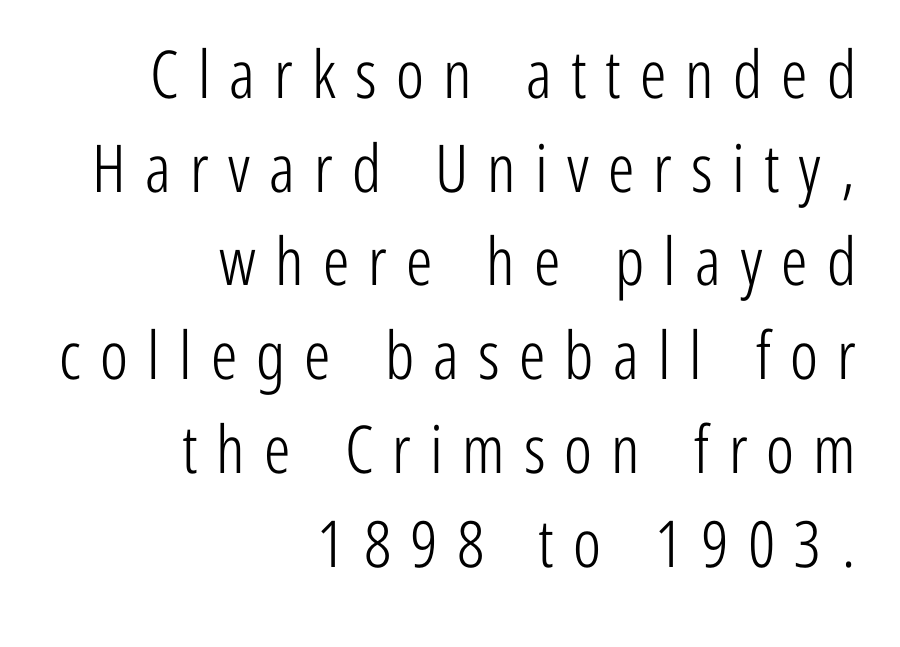
Q: Is the text bold? A: No.
Q: Is the text italic (slanted)? A: No, it is upright.
Q: Is the typeface a serif or a sans-serif typeface? A: Sans-serif.
Q: Is the text underlined? A: No.
Q: How is the paragraph aligned? A: Right-aligned.
Q: Is the spacing between letters normal or unusually wide? A: Unusually wide.
Q: Is the spacing between lines tight, normal or loose? A: Normal.
Q: Width (condensed, normal, or wide)? A: Condensed.
Q: Stroke contrast? A: Low.
Q: x-height? A: Medium.
Q: Monospaced? A: No.
